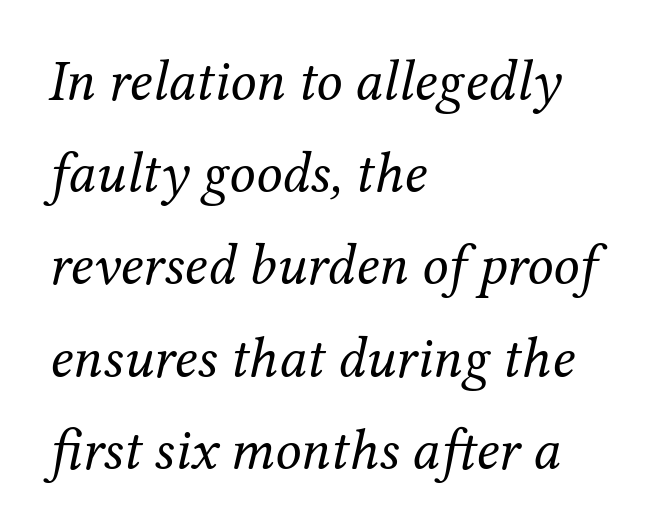
{"serif": "yes", "italic": "yes", "lean": "right", "slant_degrees": 12, "bold": "no", "weight": "regular", "width": "normal", "stroke_contrast": "medium", "x_height": "medium", "monospaced": "no", "underline": "no", "align": "left", "line_spacing": "normal", "line_spacing_ratio": 1.59, "letter_spacing": "normal", "letter_spacing_em": 0.0, "glyph_px": 58}
